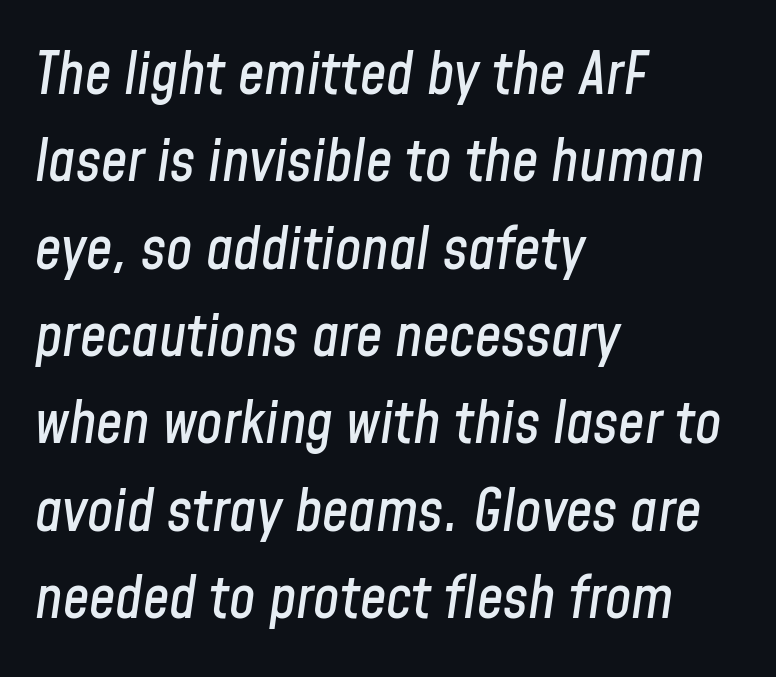
Lines of text with bare space underneath. Is this a fixed-width face? No — the glyphs have proportional, varying widths. No extra tracking has been applied to these lines. Is the type slanted? Yes — the strokes lean at a clear angle.
